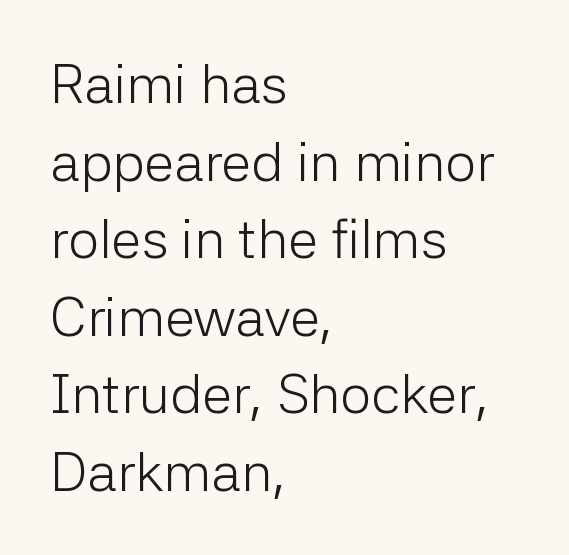
Q: Is the text bold? A: No.
Q: Is the text italic (slanted)? A: No, it is upright.
Q: Is the typeface a serif or a sans-serif typeface? A: Sans-serif.
Q: Is the text underlined? A: No.
Q: How is the paragraph aligned? A: Left-aligned.
Q: Is the spacing between letters normal or unusually wide? A: Normal.
Q: Is the spacing between lines tight, normal or loose? A: Normal.
Q: Width (condensed, normal, or wide)? A: Normal.
Q: Stroke contrast? A: Low.
Q: x-height? A: Medium.
Q: Monospaced? A: No.
